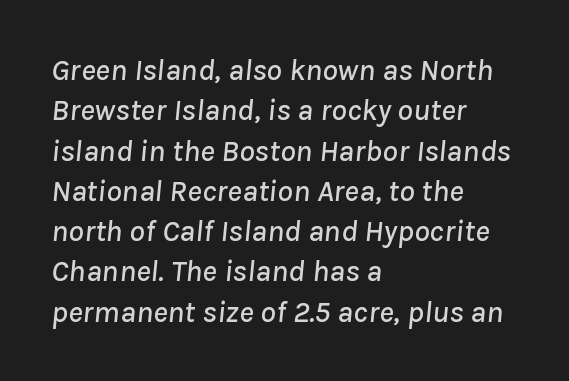
Q: Is the text italic (slanted)? A: Yes, it leans right by about 8 degrees.
Q: Is the text underlined? A: No.
Q: How is the paragraph aligned? A: Left-aligned.
Q: Is the spacing between letters normal or unusually wide? A: Normal.
Q: Is the spacing between lines tight, normal or loose? A: Normal.
Q: Width (condensed, normal, or wide)? A: Normal.
Q: Stroke contrast? A: Low.
Q: x-height? A: Medium.
Q: Monospaced? A: No.
